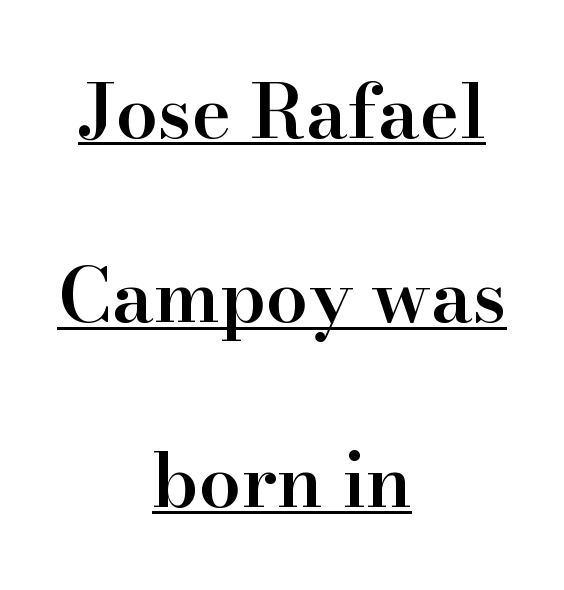
Reading down the column, the eye jumps a long way to each next line. The passage is arranged like a title page — every line centered. Each letter keeps its own natural width here, so spacing adapts to shape. A rule runs beneath these lines of type. Is the type bold? Partly — it's a semibold, heavier than regular but not fully bold. Tall strokes in this sample are plumb rather than angled.
